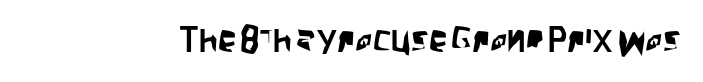
The gap between lines stays unmarked. Posture: vertical. The face used here is proportionally spaced, like ordinary book or web type. Type style note: lacks serifs. Glyph-to-glyph distance matches everyday printed text.
